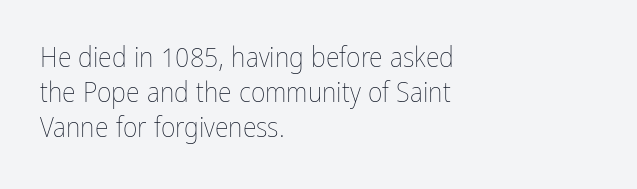
Clear beneath every line of the passage. Every row of glyphs begins at an identical x-position on the left. Stroke mass is kept to a normal reading level or below. Between one letter and the next there's only the usual sliver of space. Ascenders rise straight up at ninety degrees.
